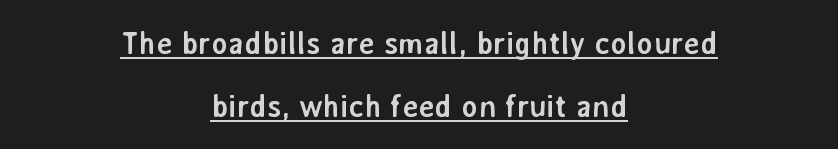
Q: Is the text bold? A: Yes.
Q: Is the text italic (slanted)? A: No, it is upright.
Q: Is the typeface a serif or a sans-serif typeface? A: Sans-serif.
Q: Is the text underlined? A: Yes.
Q: How is the paragraph aligned? A: Centered.
Q: Is the spacing between letters normal or unusually wide? A: Normal.
Q: Is the spacing between lines tight, normal or loose? A: Loose.
Q: Width (condensed, normal, or wide)? A: Normal.
Q: Stroke contrast? A: Low.
Q: x-height? A: Medium.
Q: Monospaced? A: No.
